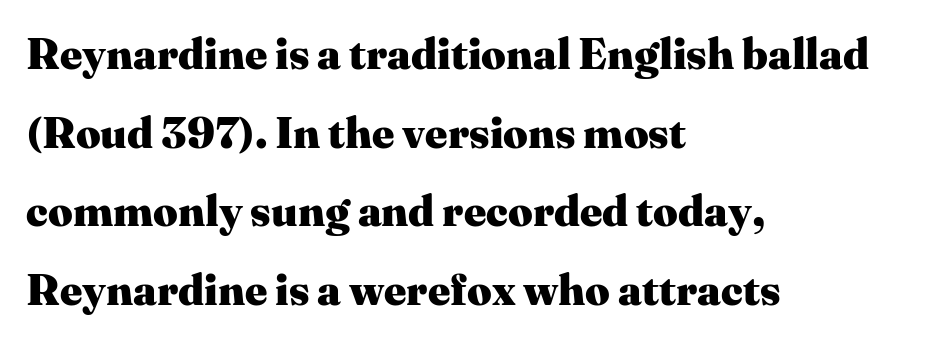
Anything drawn beneath the words? Only blank space. These lines stack with their left ends in a neat column. Spacing between characters is what you'd get straight out of the box. In terms of letterform style, serifs are clearly present. You could not count columns in this text — the font is proportionally spaced.
